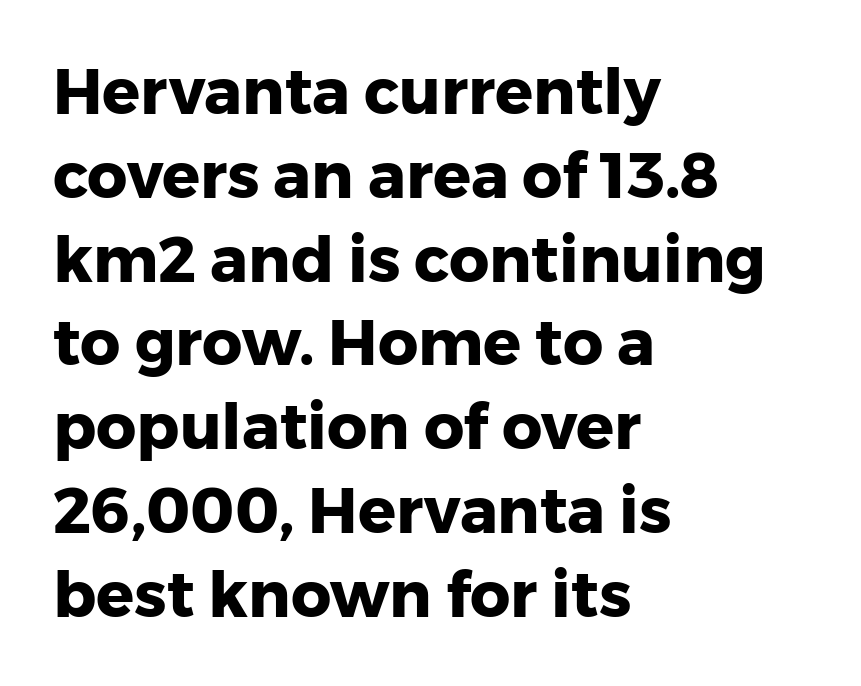
{"serif": "no", "italic": "no", "bold": "yes", "weight": "heavy", "width": "normal", "stroke_contrast": "low", "x_height": "medium", "monospaced": "no", "underline": "no", "align": "left", "line_spacing": "normal", "line_spacing_ratio": 1.33, "letter_spacing": "normal", "letter_spacing_em": 0.0, "glyph_px": 63}
